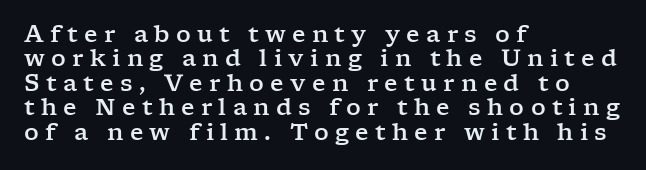
{"italic": "no", "underline": "no", "align": "left", "line_spacing": "tight", "line_spacing_ratio": 1.06, "letter_spacing": "wide", "letter_spacing_em": 0.27, "glyph_px": 23}
